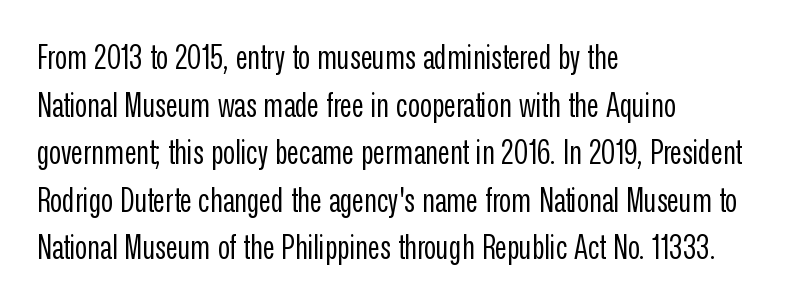
{"serif": "no", "italic": "no", "bold": "no", "weight": "regular", "width": "condensed", "stroke_contrast": "low", "x_height": "medium", "monospaced": "no", "underline": "no", "align": "left", "line_spacing": "normal", "line_spacing_ratio": 1.44, "letter_spacing": "normal", "letter_spacing_em": 0.0, "glyph_px": 33}
